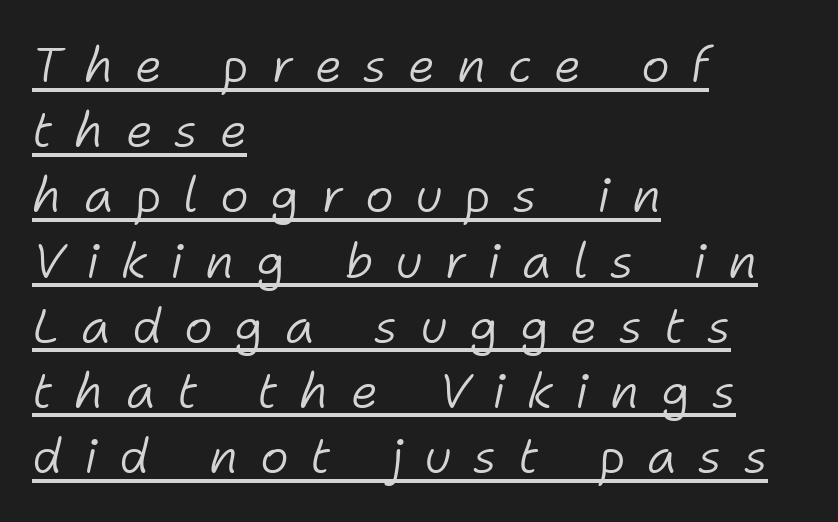
The image shows 49 px light type, italic (leaning right); set left-aligned, normal line spacing (1.33x), unusually wide letter spacing (+0.44 em), underlined; low stroke contrast and a medium x-height.
